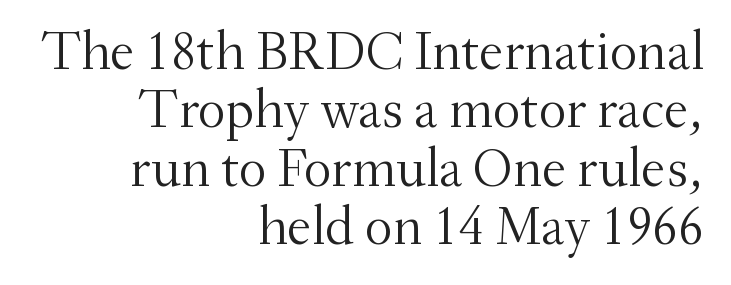
Note the varied advance widths — an 'i' is clearly narrower than an 'm'. Quick note: not italic, upright. This reads as an unemphasized weight, regular at the heaviest. Just letters on the line, the space beneath them empty.
